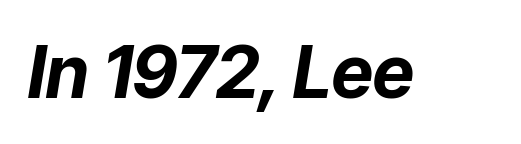
{"italic": "yes", "lean": "right", "slant_degrees": 9, "bold": "yes", "weight": "bold", "width": "normal", "stroke_contrast": "low", "x_height": "medium", "monospaced": "no", "underline": "no", "letter_spacing": "normal", "letter_spacing_em": 0.0, "glyph_px": 72}
